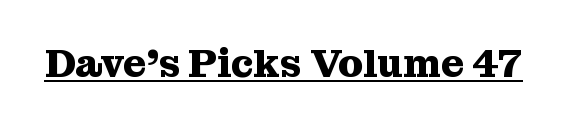
Q: Is the text bold? A: Yes.
Q: Is the text italic (slanted)? A: No, it is upright.
Q: Is the typeface a serif or a sans-serif typeface? A: Serif.
Q: Is the text underlined? A: Yes.
Q: Is the spacing between letters normal or unusually wide? A: Normal.
Q: Width (condensed, normal, or wide)? A: Normal.
Q: Stroke contrast? A: Medium.
Q: x-height? A: Medium.
Q: Monospaced? A: No.
